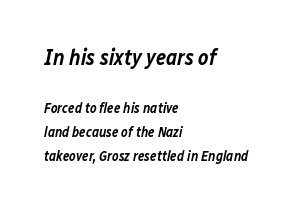
{"italic": "yes", "lean": "right", "slant_degrees": 12, "bold": "semi", "underline": "no", "align": "left", "line_spacing": "normal", "line_spacing_ratio": 1.7, "letter_spacing": "normal", "letter_spacing_em": 0.0, "larger_block": "first", "size_ratio": 1.57, "glyph_px": 22}
